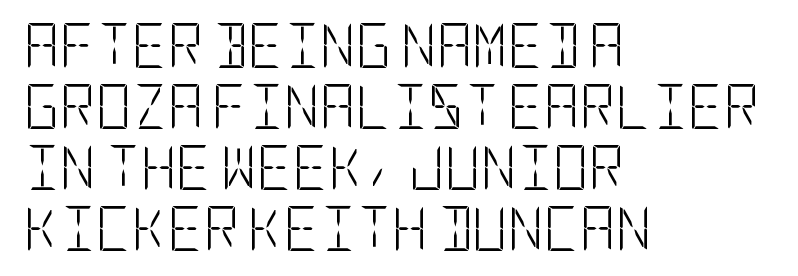
This rendering features lettering with no underline. Casual observation: everything's shoved over to the left. Look at the bottom of the vertical strokes: they stop flat, with no serifs. These lines were composed using upright roman letters. The font sits on the lighter half of the weight spectrum, regular included.
